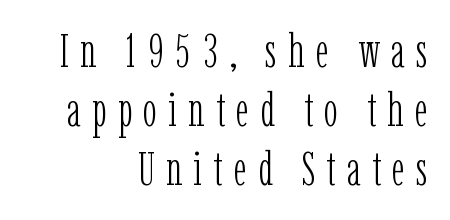
Words appear elongated and porous because spacing is wide. The typography opts for an upright posture over an oblique one. Weight: not bold — regular or lighter. Quick note: interline space is typical.
